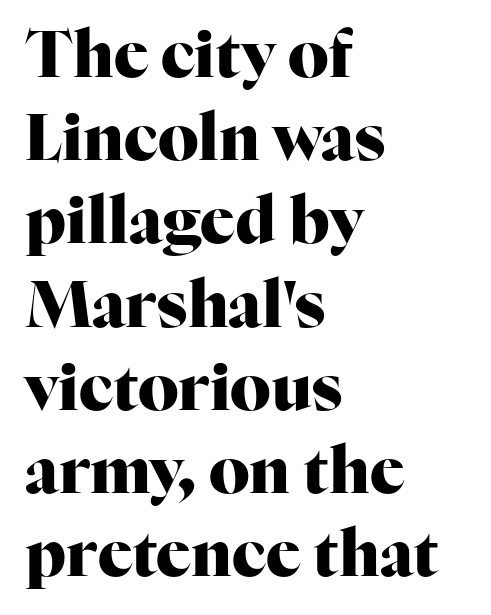
Proportional: the letters do not fall into vertical columns. Typographically, this falls in the serif category. The typesetter chose a ragged-right arrangement here. Look at the tracking — it's just the regular setting, nothing added. Line spacing here is normal.
